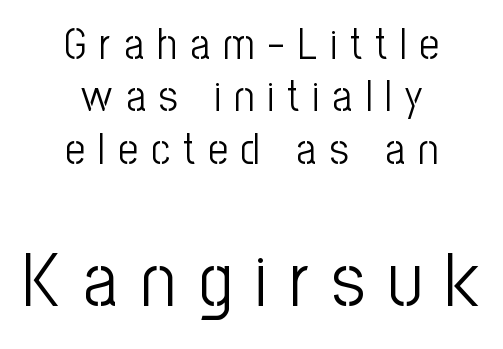
The lettering stays uniformly vertical, giving the passage a roman look. Block two is the big one; block one sits smaller above it. Varying glyph widths throughout — classic text-font behaviour. Each letter's strokes conclude bluntly, with no projecting serifs.
